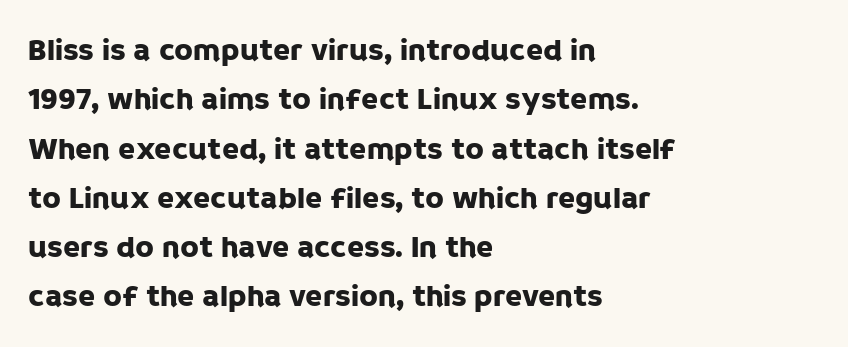
{"serif": "no", "italic": "no", "width": "normal", "stroke_contrast": "low", "x_height": "large", "monospaced": "no", "underline": "no", "align": "left", "line_spacing": "normal", "line_spacing_ratio": 1.59, "letter_spacing": "normal", "letter_spacing_em": 0.0, "glyph_px": 31}
